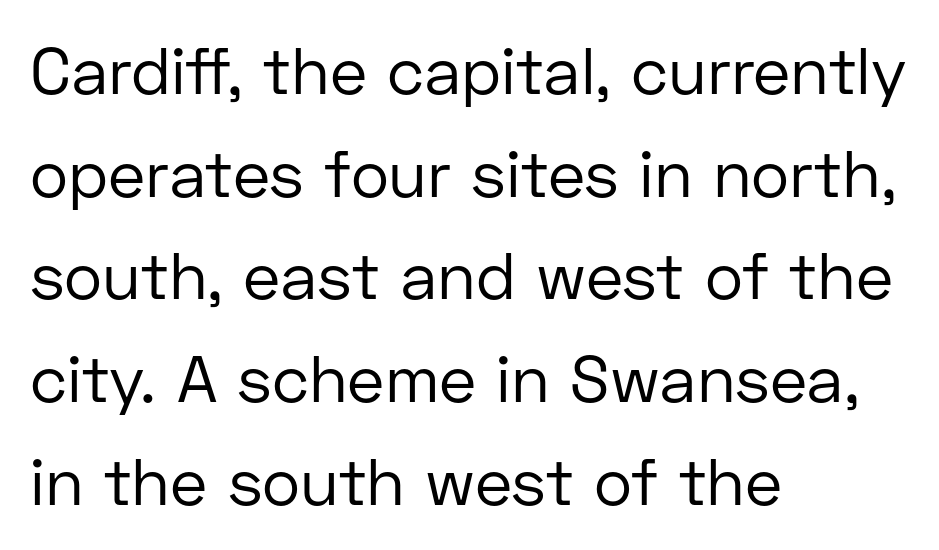
Q: Is the text bold? A: No.
Q: Is the text italic (slanted)? A: No, it is upright.
Q: Is the typeface a serif or a sans-serif typeface? A: Sans-serif.
Q: Is the text underlined? A: No.
Q: How is the paragraph aligned? A: Left-aligned.
Q: Is the spacing between letters normal or unusually wide? A: Normal.
Q: Is the spacing between lines tight, normal or loose? A: Normal.
Q: Width (condensed, normal, or wide)? A: Normal.
Q: Stroke contrast? A: Low.
Q: x-height? A: Medium.
Q: Monospaced? A: No.
